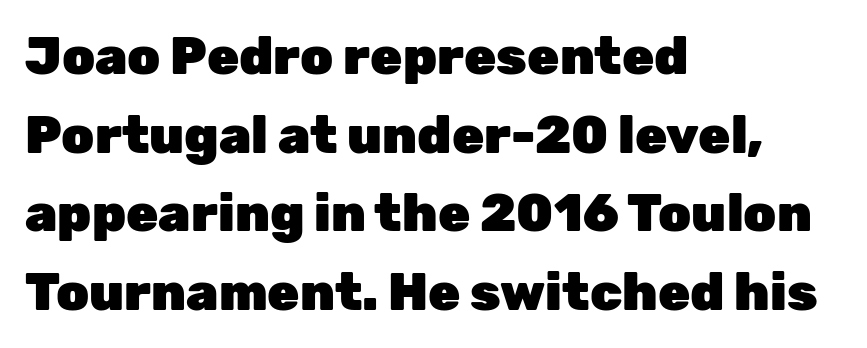
I'd call this a sans setting — the letters go barefoot. Heavy-handed strokes throughout: this text is bold. This sample has the flowing, uneven cadence of proportional lettering. Type without underlining.
